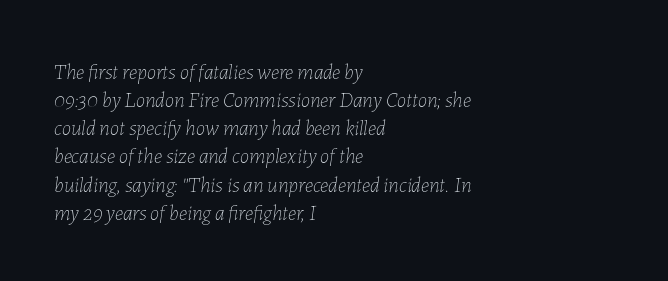
{"italic": "yes", "lean": "right", "slant_degrees": 7, "bold": "no", "underline": "no", "align": "left", "line_spacing": "normal", "line_spacing_ratio": 1.34, "letter_spacing": "normal", "letter_spacing_em": 0.0, "glyph_px": 21}
